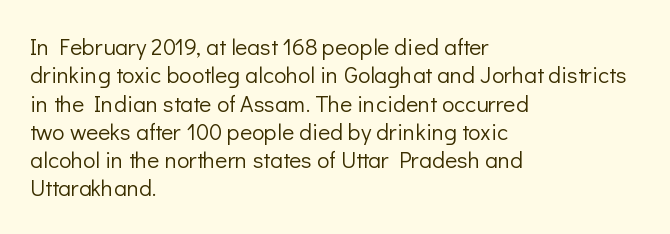
Q: Is the text bold? A: No.
Q: Is the text italic (slanted)? A: No, it is upright.
Q: Is the text underlined? A: No.
Q: How is the paragraph aligned? A: Left-aligned.
Q: Is the spacing between letters normal or unusually wide? A: Normal.
